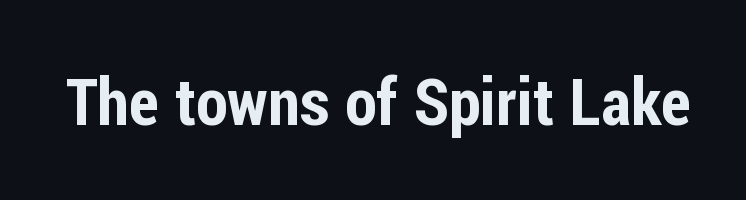
The image shows 65 px condensed sans-serif type, upright; set normal letter spacing, not underlined; low stroke contrast and a medium x-height.
